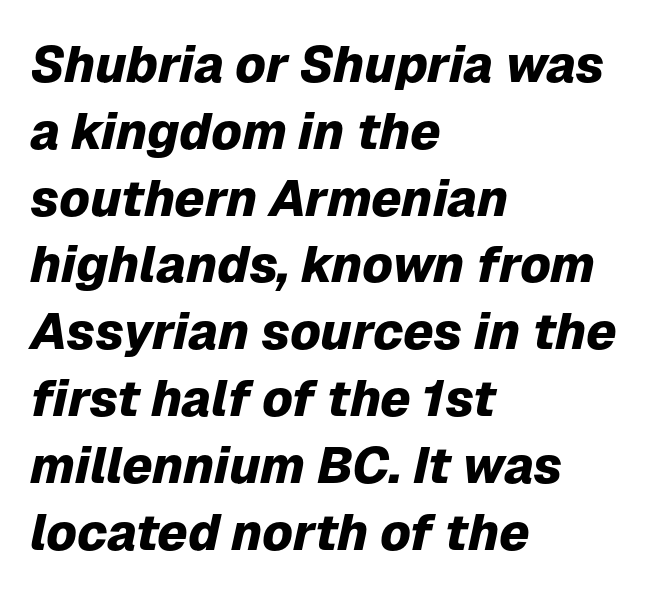
The image shows 51 px heavy type, italic (leaning right); set left-aligned, normal line spacing (1.31x), normal letter spacing, not underlined; low stroke contrast and a medium x-height.
